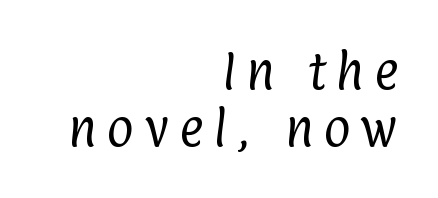
Q: Is the text bold? A: No.
Q: Is the typeface a serif or a sans-serif typeface? A: Sans-serif.
Q: Is the text underlined? A: No.
Q: How is the paragraph aligned? A: Right-aligned.
Q: Is the spacing between letters normal or unusually wide? A: Unusually wide.
Q: Is the spacing between lines tight, normal or loose? A: Normal.
Q: Width (condensed, normal, or wide)? A: Condensed.
Q: Stroke contrast? A: Low.
Q: x-height? A: Medium.
Q: Monospaced? A: No.
